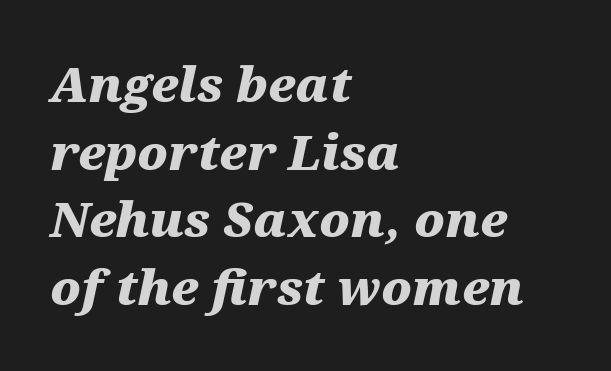
Q: Is the text bold? A: Yes.
Q: Is the text italic (slanted)? A: Yes, it leans right by about 12 degrees.
Q: Is the text underlined? A: No.
Q: How is the paragraph aligned? A: Left-aligned.
Q: Is the spacing between letters normal or unusually wide? A: Normal.
Q: Is the spacing between lines tight, normal or loose? A: Normal.
Q: Width (condensed, normal, or wide)? A: Wide.
Q: Stroke contrast? A: Medium.
Q: x-height? A: Medium.
Q: Monospaced? A: No.
